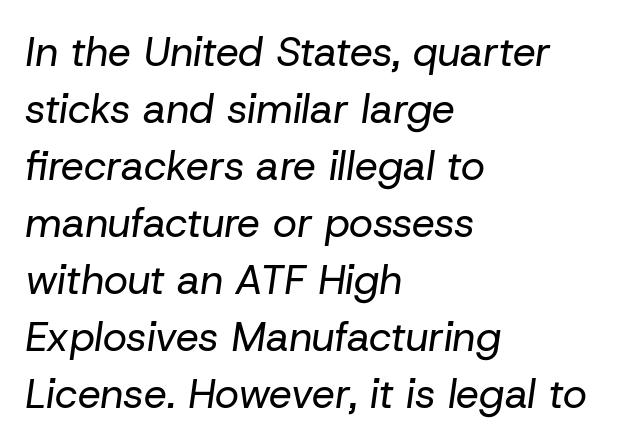
Q: Is the text bold? A: No.
Q: Is the text italic (slanted)? A: Yes, it leans right by about 8 degrees.
Q: Is the text underlined? A: No.
Q: How is the paragraph aligned? A: Left-aligned.
Q: Is the spacing between letters normal or unusually wide? A: Normal.
Q: Is the spacing between lines tight, normal or loose? A: Normal.
Q: Width (condensed, normal, or wide)? A: Normal.
Q: Stroke contrast? A: Low.
Q: x-height? A: Medium.
Q: Monospaced? A: No.
